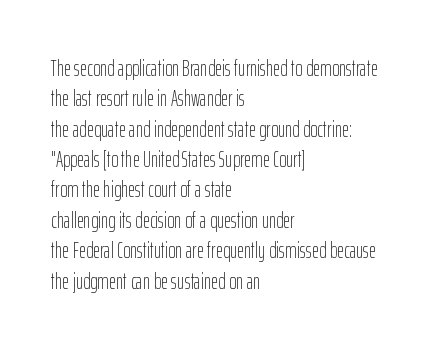
{"italic": "no", "bold": "no", "underline": "no", "align": "left", "line_spacing": "normal", "line_spacing_ratio": 1.38, "letter_spacing": "normal", "letter_spacing_em": 0.0, "glyph_px": 22}
